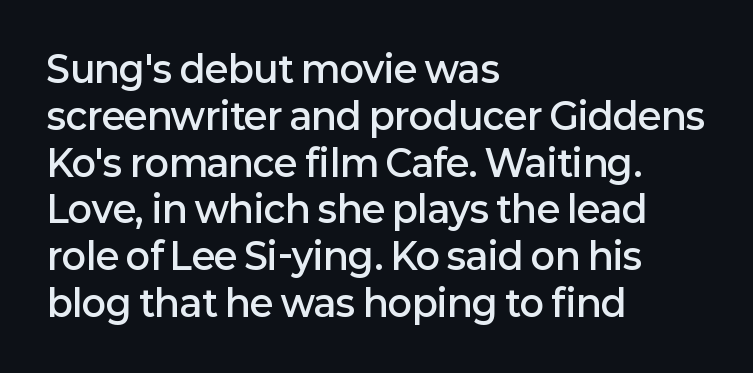
{"serif": "no", "italic": "no", "bold": "semi", "weight": "semibold", "width": "normal", "stroke_contrast": "low", "x_height": "medium", "monospaced": "no", "underline": "no", "align": "left", "line_spacing": "normal", "line_spacing_ratio": 1.3, "letter_spacing": "normal", "letter_spacing_em": 0.0, "glyph_px": 36}
